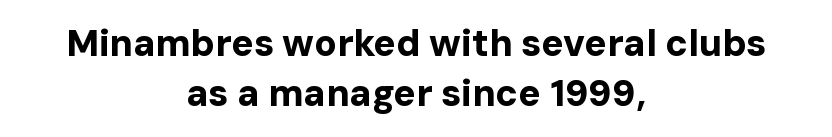
Normally led — the rows are evenly, conventionally spaced. Bold? Absolutely — the strokes are thick and heavy. Does the type have serifs? No, each stem ends abruptly. The words here are not underlined.
